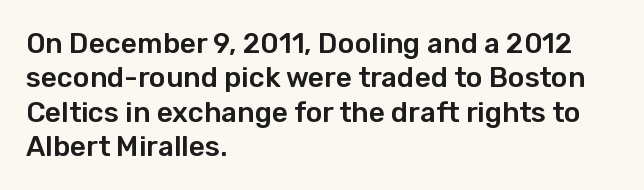
Q: Is the text italic (slanted)? A: No, it is upright.
Q: Is the typeface a serif or a sans-serif typeface? A: Sans-serif.
Q: Is the text underlined? A: No.
Q: How is the paragraph aligned? A: Left-aligned.
Q: Is the spacing between letters normal or unusually wide? A: Normal.
Q: Width (condensed, normal, or wide)? A: Normal.
Q: Stroke contrast? A: Low.
Q: x-height? A: Medium.
Q: Monospaced? A: No.
